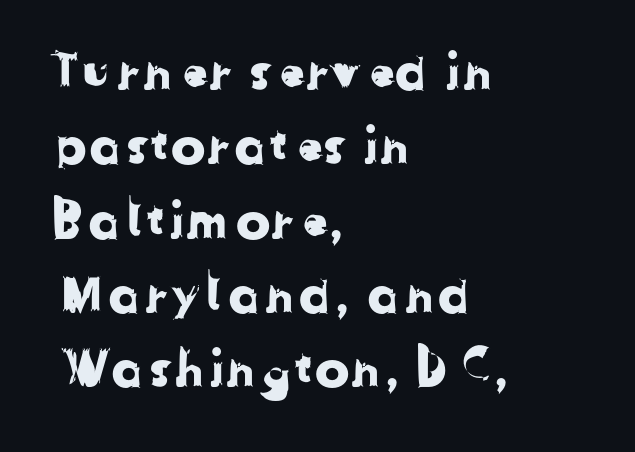
The image shows 52 px sans-serif type; set left-aligned, normal line spacing (1.43x), normal letter spacing, not underlined; low stroke contrast and a medium x-height.
